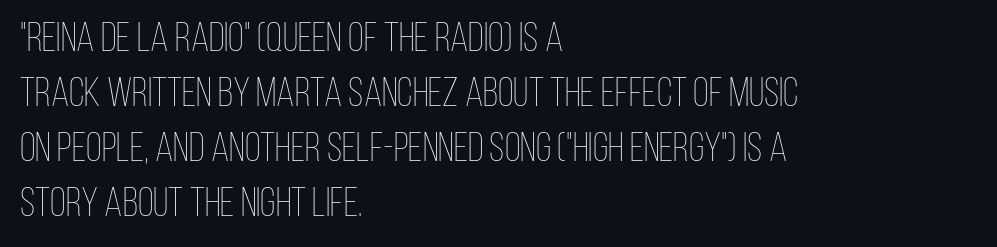
Q: Is the text bold? A: No.
Q: Is the text italic (slanted)? A: No, it is upright.
Q: Is the text underlined? A: No.
Q: How is the paragraph aligned? A: Left-aligned.
Q: Is the spacing between letters normal or unusually wide? A: Normal.
Q: Is the spacing between lines tight, normal or loose? A: Normal.
Q: Width (condensed, normal, or wide)? A: Condensed.
Q: Stroke contrast? A: Low.
Q: x-height? A: Large.
Q: Monospaced? A: No.
